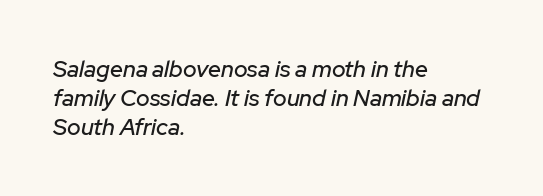
The image shows 23 px text type, italic (leaning right); set left-aligned, normal line spacing (1.26x), normal letter spacing, not underlined.
